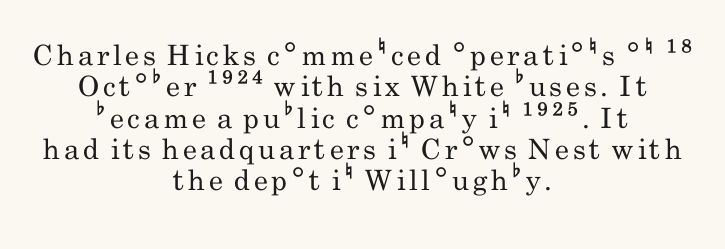
The image shows 28 px regular-weight, condensed sans-serif type, upright; set centered, tight line spacing (1.12x), not underlined; low stroke contrast and a small x-height.
